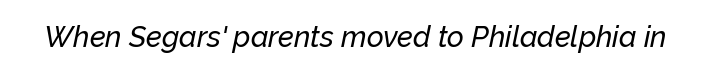
Q: Is the text italic (slanted)? A: Yes, it leans right by about 12 degrees.
Q: Is the text underlined? A: No.
Q: Is the spacing between letters normal or unusually wide? A: Normal.
Q: Width (condensed, normal, or wide)? A: Normal.
Q: Stroke contrast? A: Low.
Q: x-height? A: Medium.
Q: Monospaced? A: No.
